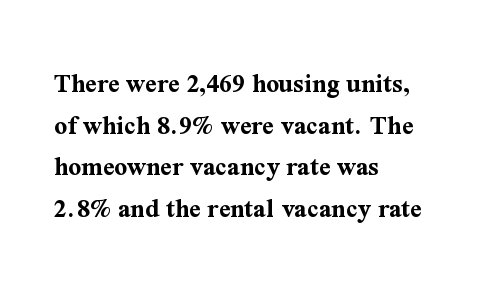
The image shows 28 px bold serif type, upright; set left-aligned, normal line spacing (1.49x), normal letter spacing, not underlined; medium stroke contrast and a medium x-height.
